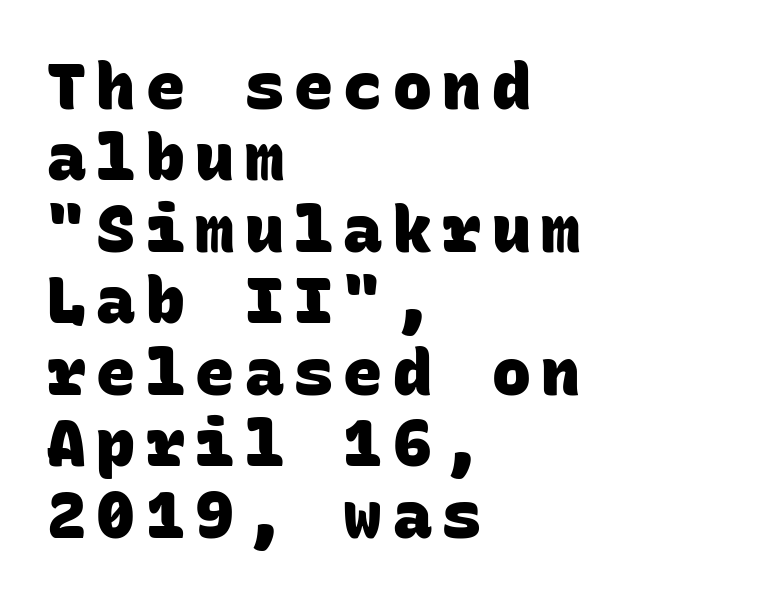
The image shows 65 px heavy sans-serif type, monospaced; set left-aligned, tight line spacing (1.1x), not underlined; low stroke contrast and a large x-height.
